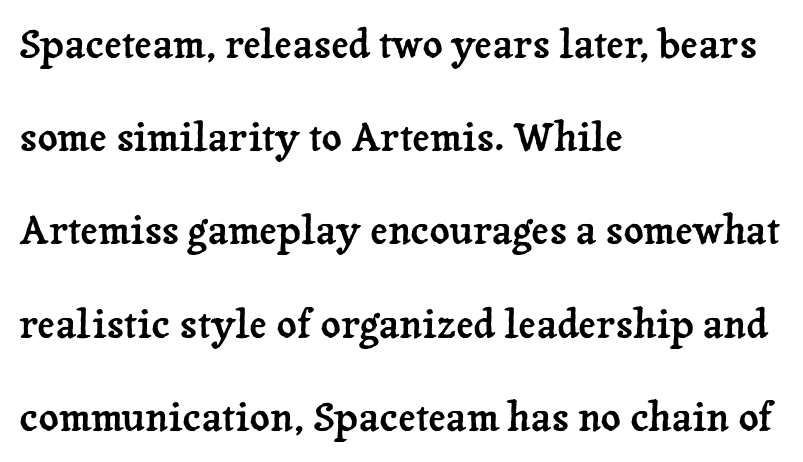
The image shows 39 px serif type, upright; set left-aligned, loose line spacing (2.39x), normal letter spacing, not underlined; low stroke contrast and a medium x-height.
